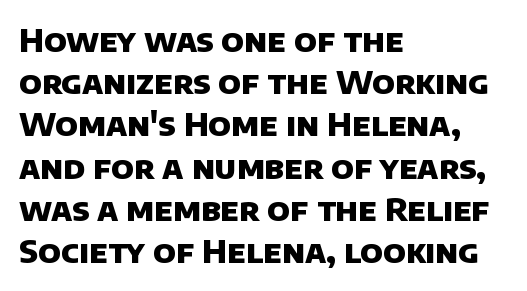
Q: Is the text bold? A: Yes.
Q: Is the typeface a serif or a sans-serif typeface? A: Sans-serif.
Q: Is the text underlined? A: No.
Q: How is the paragraph aligned? A: Left-aligned.
Q: Is the spacing between letters normal or unusually wide? A: Normal.
Q: Is the spacing between lines tight, normal or loose? A: Normal.
Q: Width (condensed, normal, or wide)? A: Normal.
Q: Stroke contrast? A: Low.
Q: x-height? A: Large.
Q: Monospaced? A: No.
